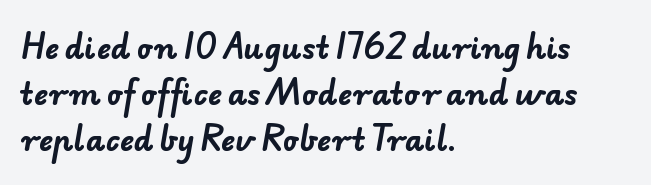
{"serif": "no", "bold": "yes", "weight": "bold", "width": "normal", "stroke_contrast": "low", "x_height": "small", "monospaced": "no", "underline": "no", "align": "left", "line_spacing": "normal", "line_spacing_ratio": 1.53, "letter_spacing": "normal", "letter_spacing_em": 0.0, "glyph_px": 30}
